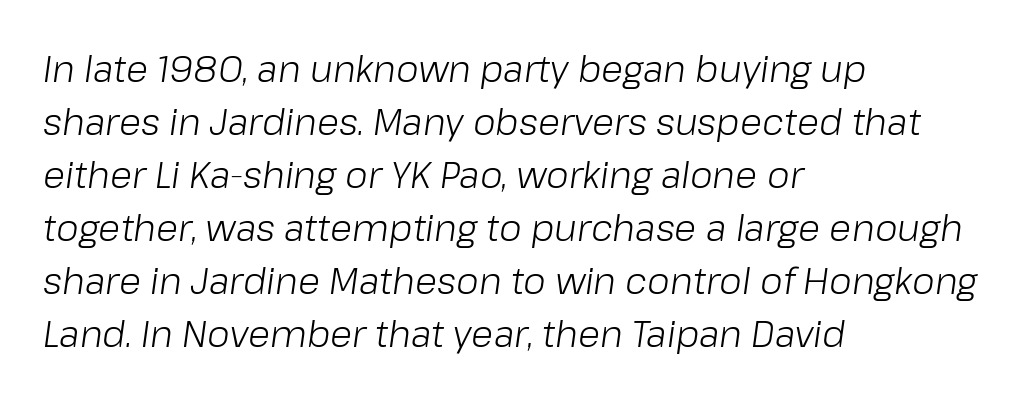
The image shows 36 px light type, italic (leaning right); set left-aligned, normal line spacing (1.47x), normal letter spacing, not underlined; low stroke contrast and a medium x-height.
